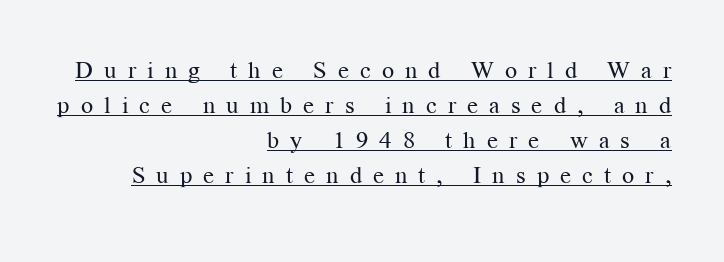
{"italic": "no", "bold": "no", "underline": "yes", "align": "right", "line_spacing": "normal", "line_spacing_ratio": 1.46, "letter_spacing": "wide", "letter_spacing_em": 0.46, "glyph_px": 24}
